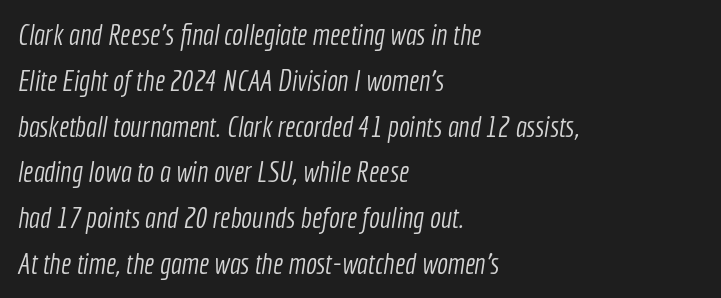
Is the letter spacing exaggerated? No — it looks like the ordinary default. Does the leading feel generous? No, just average. Is this a sans? Yes — the strokes have no serifs. Character widths vary here, with narrow letters taking less room than wide ones. Lines of text with bare space underneath. The rag falls on the right side of this text block.
